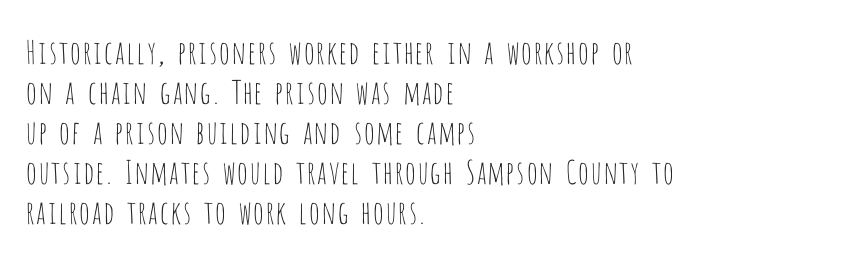
The image shows 32 px thin, condensed sans-serif type, upright; set left-aligned, normal line spacing (1.25x), normal letter spacing, not underlined; low stroke contrast and a large x-height.
